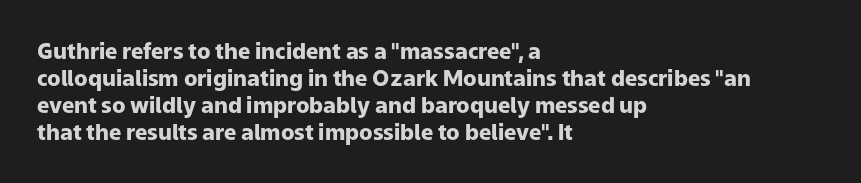
A typesetter would mark this as roman, not italic. What stands out about the letter spacing? Nothing — it is the standard amount. The baseline area is clear. Caption: bold face, heavy strokes.
